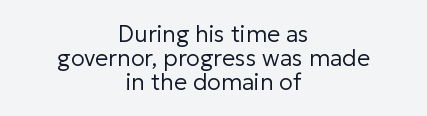
The image shows 23 px text type, upright; set centered, tight line spacing (1.04x), normal letter spacing, not underlined.
